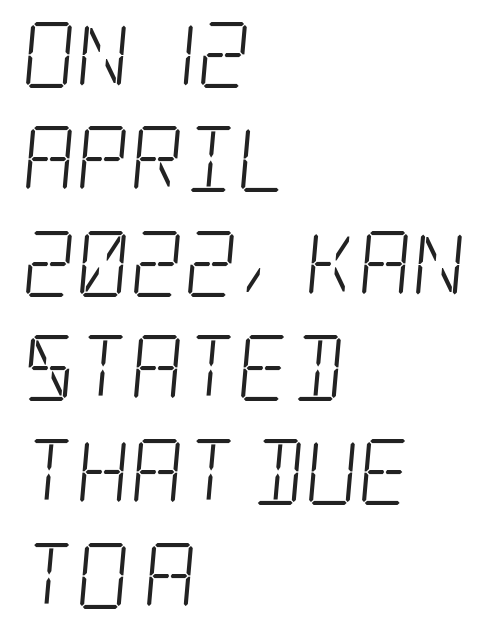
The glyphs in this specimen are seriffed. Notice how descenders clear the ascenders below comfortably — that's standard leading. Weight: regular or lighter. Underline: absent. The line texture is even and compact thanks to regular tracking. Line beginnings align vertically; line endings do not.
